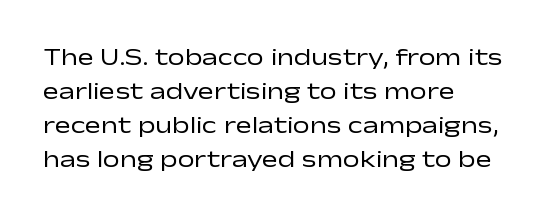
{"italic": "no", "bold": "no", "underline": "no", "align": "left", "line_spacing": "normal", "line_spacing_ratio": 1.42, "letter_spacing": "normal", "letter_spacing_em": 0.0, "glyph_px": 24}
